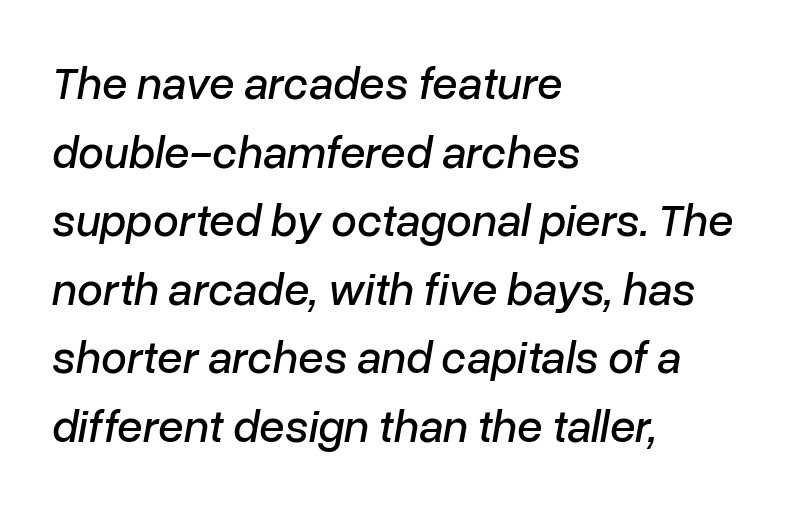
The image shows 46 px text type, italic (leaning right); set left-aligned, normal line spacing (1.49x), normal letter spacing, not underlined; low stroke contrast and a medium x-height.
